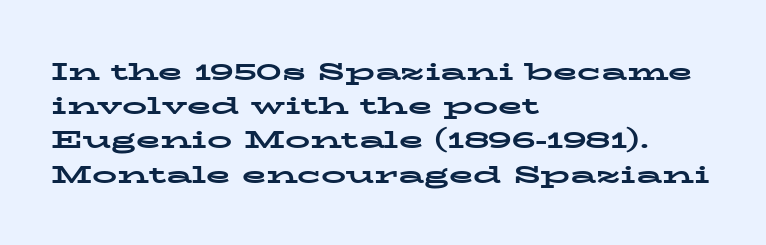
Q: Is the text bold? A: Yes.
Q: Is the text italic (slanted)? A: No, it is upright.
Q: Is the text underlined? A: No.
Q: How is the paragraph aligned? A: Left-aligned.
Q: Is the spacing between letters normal or unusually wide? A: Normal.
Q: Is the spacing between lines tight, normal or loose? A: Normal.
